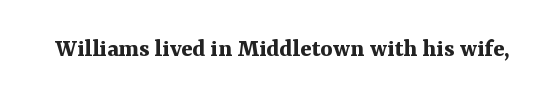
Only glyphs here, with clear space below each row. Rendered with straight, roman letterforms. The glyphs have the mass of a bold cut. Observe the ordinary spacing: letters are neighbours, not strangers.
